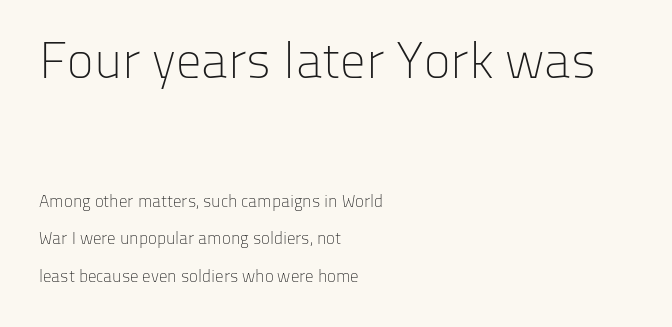
The image shows 51 px light sans-serif type, upright; set left-aligned, loose line spacing (2.23x), normal letter spacing, not underlined; the first (top) block is 3.0x larger; low stroke contrast and a medium x-height.
